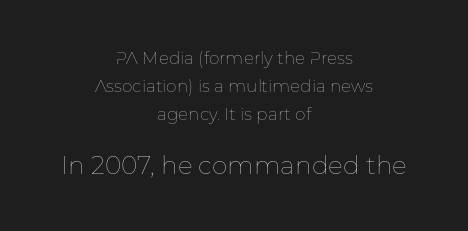
{"italic": "no", "bold": "no", "underline": "no", "align": "center", "line_spacing": "normal", "line_spacing_ratio": 1.65, "letter_spacing": "normal", "letter_spacing_em": 0.0, "larger_block": "second", "size_ratio": 1.47, "glyph_px": 25}
